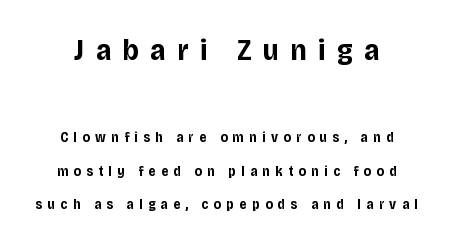
Q: Is the text bold? A: Yes.
Q: Is the text italic (slanted)? A: No, it is upright.
Q: Is the typeface a serif or a sans-serif typeface? A: Sans-serif.
Q: Is the text underlined? A: No.
Q: Is the spacing between letters normal or unusually wide? A: Unusually wide.
Q: Is the spacing between lines tight, normal or loose? A: Loose.
Q: Which block of text is set in a larger size, the first (top) or the second (bottom)? A: The first (top) one.
Q: Width (condensed, normal, or wide)? A: Normal.
Q: Stroke contrast? A: Low.
Q: x-height? A: Large.
Q: Monospaced? A: No.
